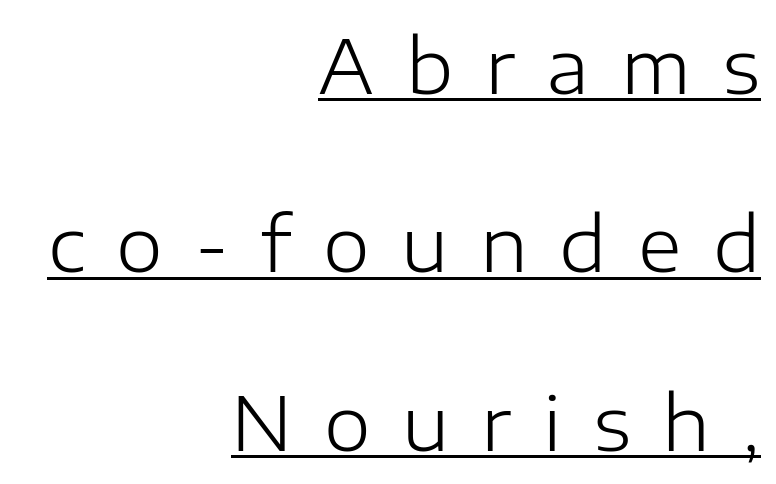
Inter-character spacing is expanded well beyond the font's built-in metrics. Honestly, the underline is the first thing you notice here. Weight: not bold — regular or lighter. Is this a sans? Yes — the strokes have no serifs. Each new line begins a long way beneath the previous one.
